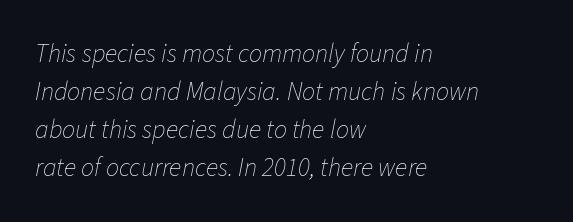
Does the leading feel generous? No, just average. Compared with ordinary roman type, these characters are visibly tilted. One-word summary of the alignment: left. The space beneath each line is pristine and unruled.
